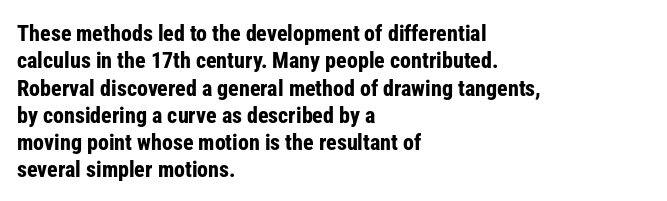
{"italic": "no", "bold": "yes", "underline": "no", "align": "left", "line_spacing_ratio": 1.24, "letter_spacing": "normal", "letter_spacing_em": 0.0, "glyph_px": 22}
